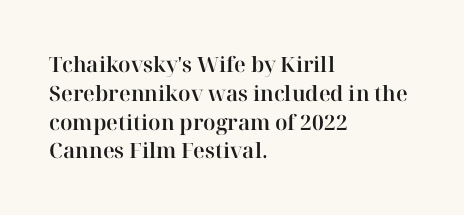
Q: Is the text italic (slanted)? A: No, it is upright.
Q: Is the text underlined? A: No.
Q: How is the paragraph aligned? A: Left-aligned.
Q: Is the spacing between letters normal or unusually wide? A: Normal.
Q: Is the spacing between lines tight, normal or loose? A: Normal.
